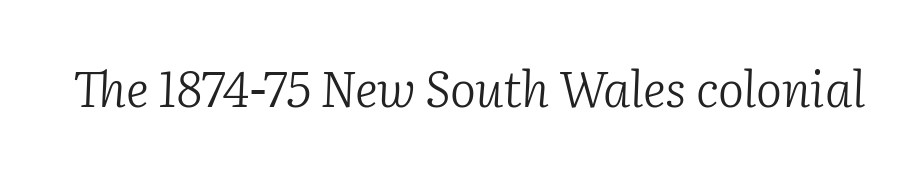
{"serif": "yes", "italic": "yes", "lean": "right", "slant_degrees": 2, "bold": "no", "weight": "light", "width": "normal", "stroke_contrast": "low", "x_height": "medium", "monospaced": "no", "underline": "no", "letter_spacing": "normal", "letter_spacing_em": 0.0, "glyph_px": 49}
